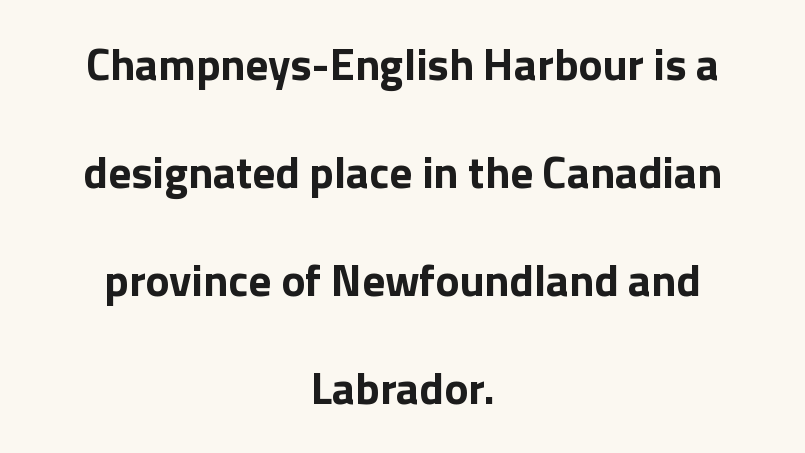
These lines stand farther apart than default settings would place them. Stroke thickness is high; the sample reads as a true bold. Spacing verdict: proportional, widths tailored to each character. Default kerning and tracking; the words read as compact shapes. The type sits square on the baseline with zero lean.
